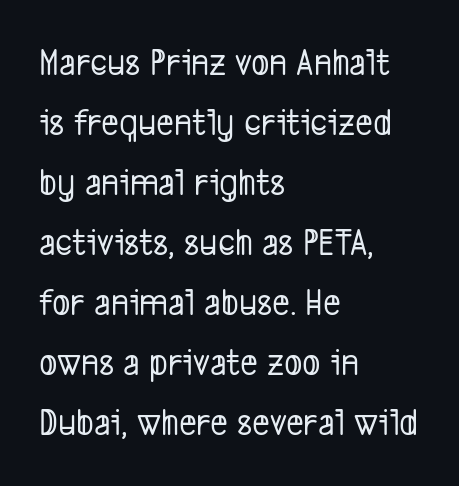
These lines keep a tight, regular rhythm from letter to letter. Note the varied advance widths — an 'i' is clearly narrower than an 'm'. Vertically, the passage feels balanced, rows spaced as you'd expect. The passage shown is typeset with a sans-serif family. Descender tails drop into unmarked territory.
